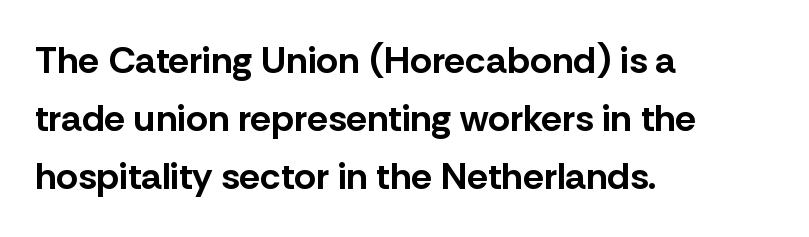
The image shows 38 px bold sans-serif type, upright; set left-aligned, normal line spacing (1.53x), normal letter spacing, not underlined; low stroke contrast and a medium x-height.
